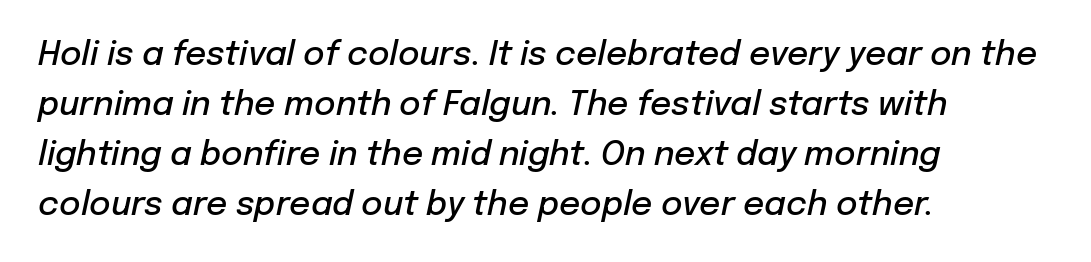
Is there much room between lines? A standard amount, neither cramped nor airy. The strip under each line holds only bare page. Note the varied advance widths — an 'i' is clearly narrower than an 'm'. Nothing unusual about the tracking: characters are spaced as the font intends. Does the copy run flush right? No — it runs flush left. The face used here is a semibold: visibly heavier than regular, lighter than bold.
